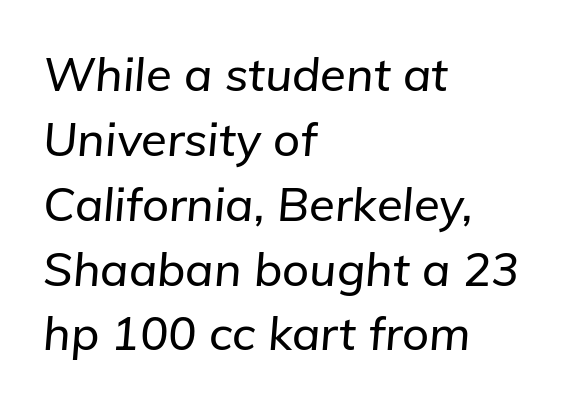
The image shows 47 px text type, italic (leaning right); set left-aligned, normal line spacing (1.38x), normal letter spacing, not underlined; low stroke contrast and a medium x-height.
